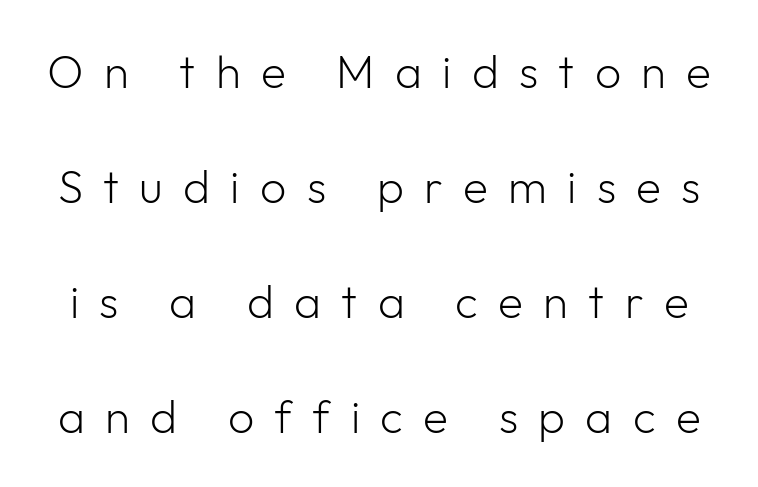
Q: Is the text bold? A: No.
Q: Is the text italic (slanted)? A: No, it is upright.
Q: Is the typeface a serif or a sans-serif typeface? A: Sans-serif.
Q: Is the text underlined? A: No.
Q: Is the spacing between letters normal or unusually wide? A: Unusually wide.
Q: Is the spacing between lines tight, normal or loose? A: Loose.
Q: Width (condensed, normal, or wide)? A: Normal.
Q: Stroke contrast? A: Low.
Q: x-height? A: Medium.
Q: Monospaced? A: No.
